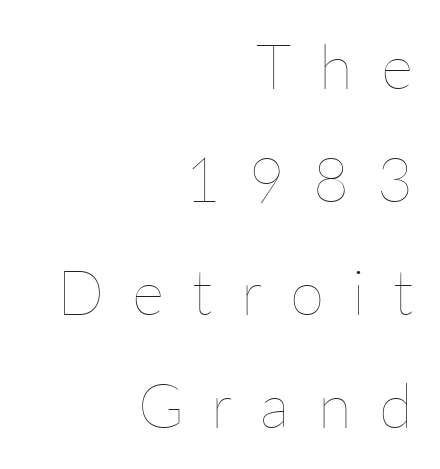
These lines are rendered in a variable-pitch font. Stems here are at most as thick as an everyday book face. The typography opts for an upright posture over an oblique one. Plain, unruled lines of type. In CSS terms this would be text-align: right. Tracking here is generous; glyphs stand well apart from one another.
